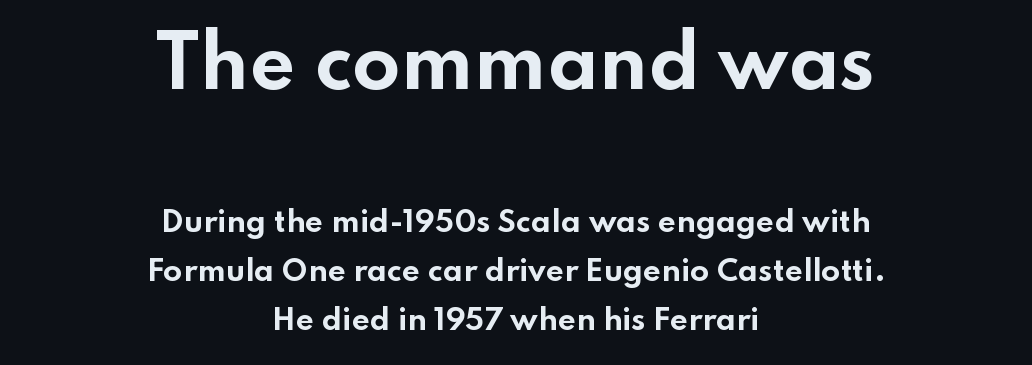
The designer went with a sans here, leaving each stem footless. The emphasis by scale lands on block number one, above. These lines carry a lot of weight — the face is fully bold. Underlining? Definitely not there. One-word summary of the alignment: center.
